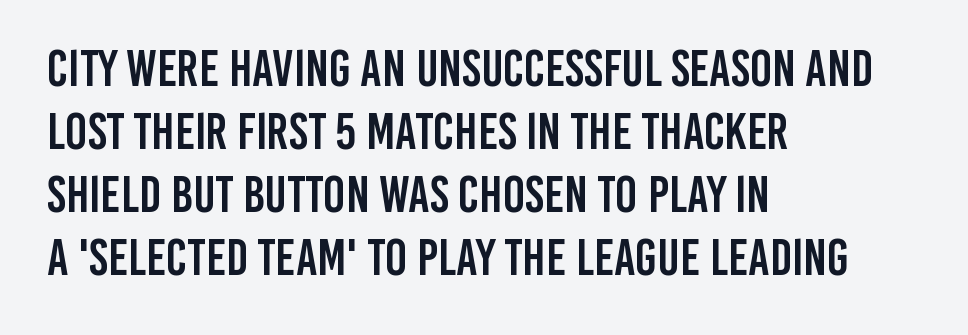
The image shows 52 px condensed sans-serif type, upright; set left-aligned, line spacing 1.21x, normal letter spacing, not underlined; low stroke contrast and a large x-height.
